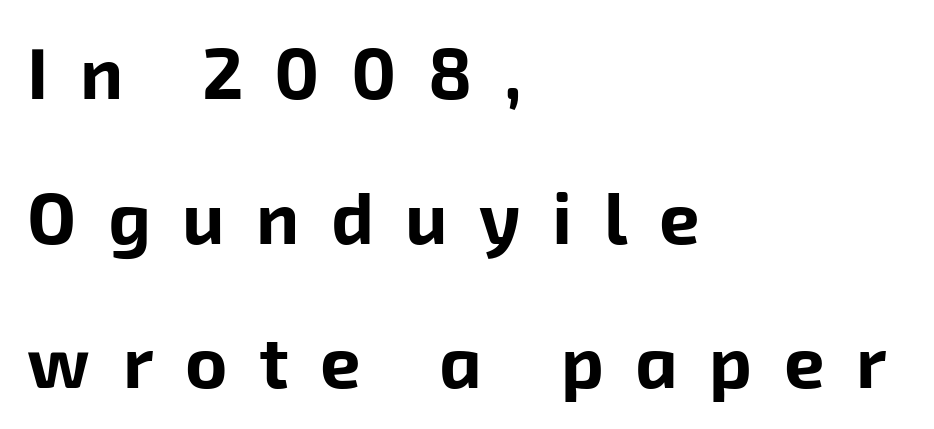
Q: Is the text bold? A: Yes.
Q: Is the typeface a serif or a sans-serif typeface? A: Sans-serif.
Q: Is the text underlined? A: No.
Q: How is the paragraph aligned? A: Left-aligned.
Q: Is the spacing between letters normal or unusually wide? A: Unusually wide.
Q: Is the spacing between lines tight, normal or loose? A: Loose.
Q: Width (condensed, normal, or wide)? A: Normal.
Q: Stroke contrast? A: Low.
Q: x-height? A: Medium.
Q: Monospaced? A: No.
